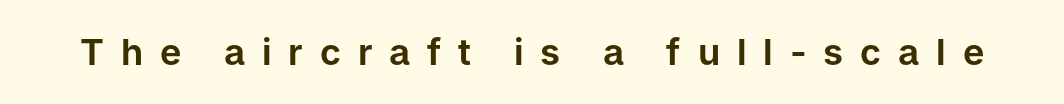
The image shows 36 px sans-serif type, upright; set unusually wide letter spacing (+0.47 em), not underlined; low stroke contrast and a medium x-height.
